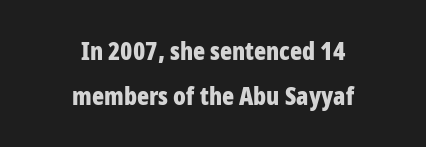
{"italic": "no", "bold": "yes", "underline": "no", "align": "center", "line_spacing_ratio": 1.82, "letter_spacing": "normal", "letter_spacing_em": 0.0, "glyph_px": 25}
